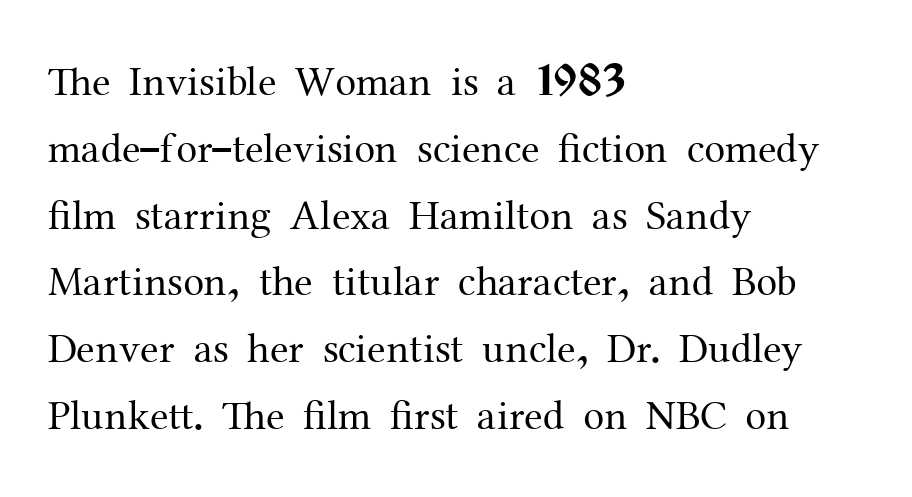
The image shows 42 px regular-weight serif type, upright; set left-aligned, normal line spacing (1.59x), normal letter spacing, not underlined; medium stroke contrast and a medium x-height.
